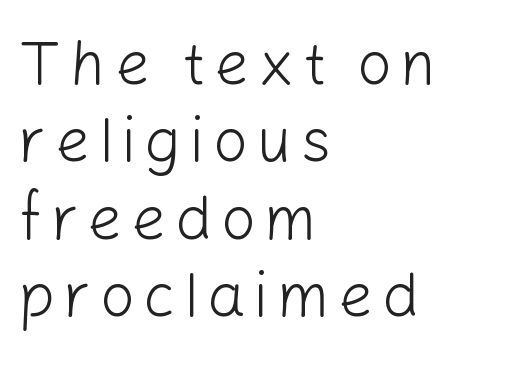
Q: Is the text bold? A: No.
Q: Is the text italic (slanted)? A: No, it is upright.
Q: Is the typeface a serif or a sans-serif typeface? A: Sans-serif.
Q: Is the text underlined? A: No.
Q: How is the paragraph aligned? A: Left-aligned.
Q: Is the spacing between lines tight, normal or loose? A: Normal.
Q: Width (condensed, normal, or wide)? A: Normal.
Q: Stroke contrast? A: Low.
Q: x-height? A: Medium.
Q: Monospaced? A: No.
